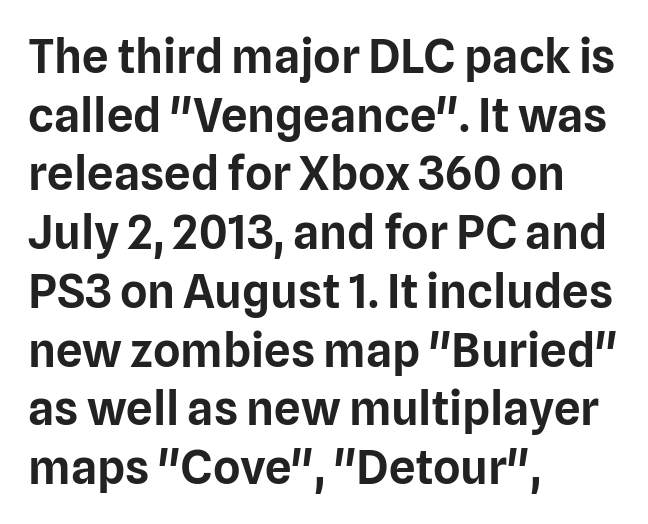
{"serif": "no", "italic": "no", "width": "normal", "stroke_contrast": "low", "x_height": "medium", "monospaced": "no", "underline": "no", "align": "left", "line_spacing": "normal", "line_spacing_ratio": 1.25, "letter_spacing": "normal", "letter_spacing_em": 0.0, "glyph_px": 47}
